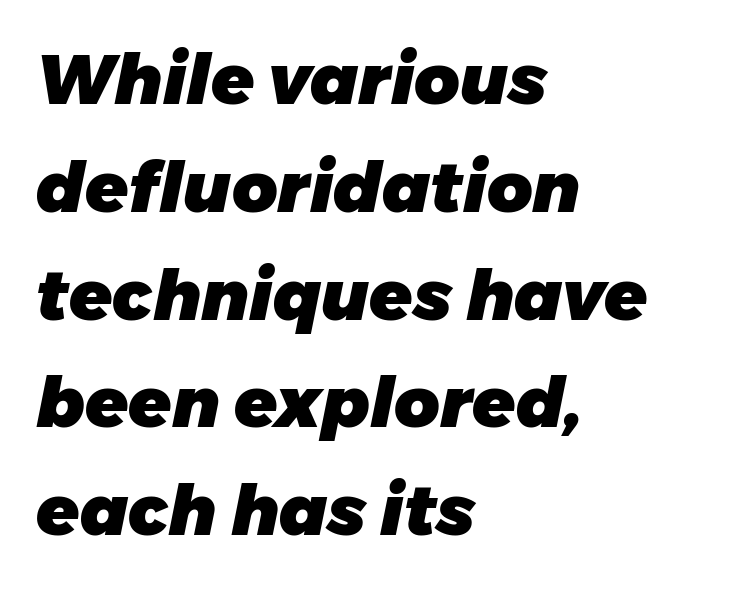
{"italic": "yes", "lean": "right", "slant_degrees": 11, "bold": "yes", "weight": "heavy", "width": "normal", "stroke_contrast": "low", "x_height": "medium", "monospaced": "no", "underline": "no", "align": "left", "line_spacing": "normal", "line_spacing_ratio": 1.54, "letter_spacing": "normal", "letter_spacing_em": 0.0, "glyph_px": 70}
